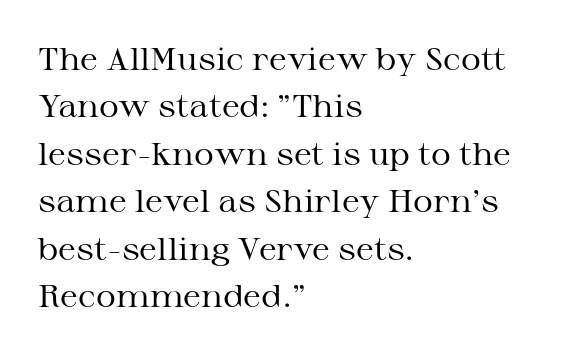
The image shows 31 px regular-weight, wide serif type, upright; set left-aligned, normal line spacing (1.53x), normal letter spacing, not underlined; medium stroke contrast and a medium x-height.
